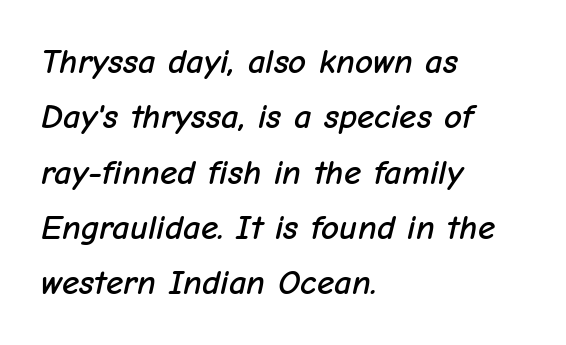
{"italic": "yes", "lean": "right", "slant_degrees": 12, "width": "normal", "stroke_contrast": "low", "x_height": "medium", "monospaced": "no", "underline": "no", "align": "left", "line_spacing": "normal", "line_spacing_ratio": 1.58, "letter_spacing": "normal", "letter_spacing_em": 0.0, "glyph_px": 35}
